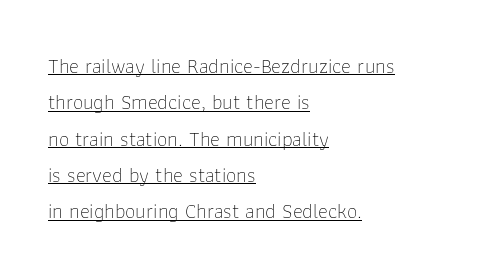
How are the letters spaced? Ordinarily, with no added tracking. A quiet, ordinary-to-light weight characterises the typeface. The lines are quadded left. This sample uses an upright cut, with every glyph sitting square on the baseline. The words here are underlined.
